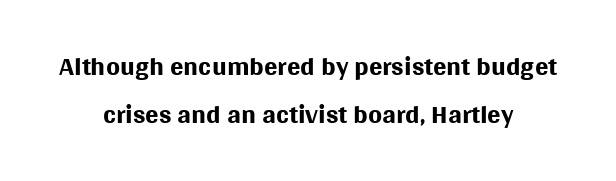
The image shows 40 px regular-weight sans-serif type, upright; set line spacing 1.21x, normal letter spacing, not underlined; medium stroke contrast and a large x-height.
